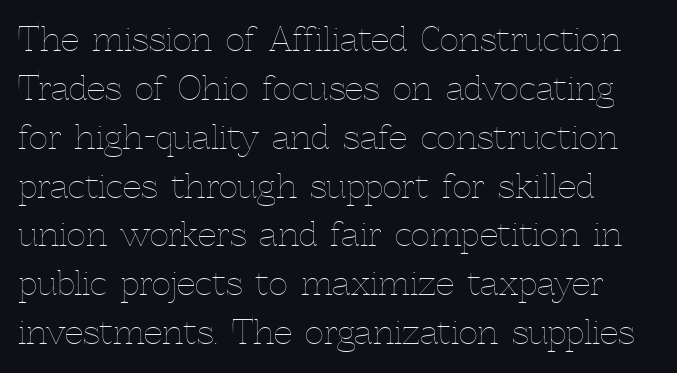
Each word holds together tightly as a unit, with standard inter-letter gaps. Is this a fixed-width face? No — the glyphs have proportional, varying widths. You can tell it's not italic because the verticals are truly vertical. Glance below the letters and you will spot only blank space. Compared with a typical body face, this is equally light or lighter still. What's the leading like? Ordinary, nothing unusual.
